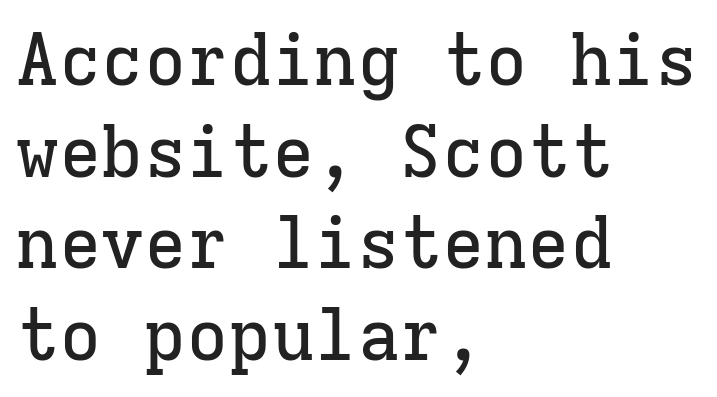
{"serif": "yes", "italic": "no", "width": "normal", "stroke_contrast": "low", "x_height": "medium", "monospaced": "yes", "underline": "no", "align": "left", "line_spacing": "normal", "line_spacing_ratio": 1.29, "letter_spacing": "normal", "letter_spacing_em": 0.0, "glyph_px": 71}
